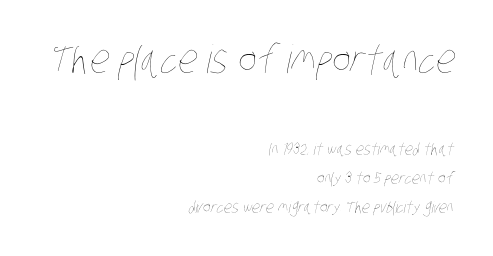
Q: Is the text bold? A: No.
Q: Is the text underlined? A: No.
Q: How is the paragraph aligned? A: Right-aligned.
Q: Is the spacing between letters normal or unusually wide? A: Normal.
Q: Which block of text is set in a larger size, the first (top) or the second (bottom)? A: The first (top) one.
Q: Width (condensed, normal, or wide)? A: Condensed.
Q: Stroke contrast? A: Low.
Q: x-height? A: Large.
Q: Monospaced? A: No.
